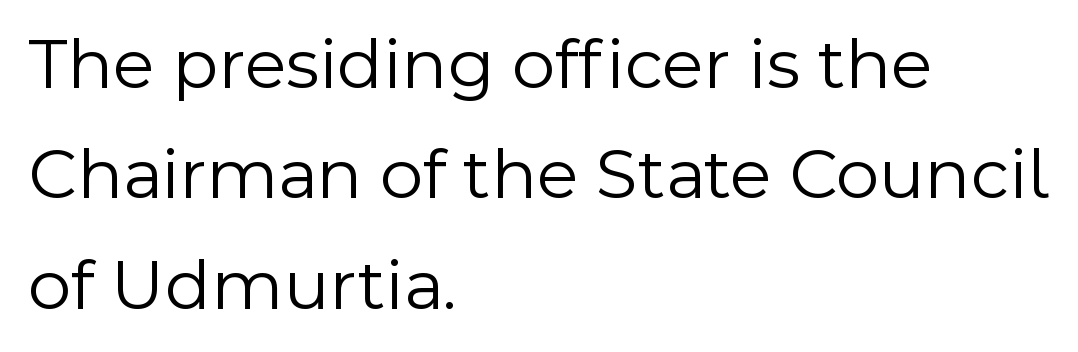
The block of text has a typical density, with ordinary space between rows. The paragraph has a hard left edge and a soft right edge. The characters are drawn with everyday or finer stroke widths. Character widths vary here, with narrow letters taking less room than wide ones.
